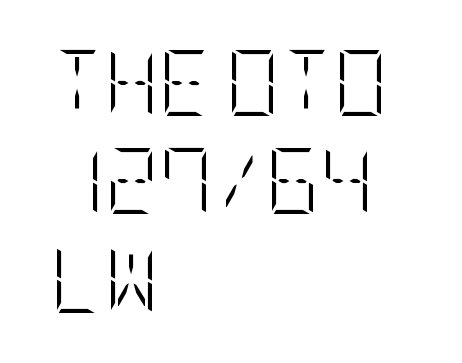
What stands out about the letter spacing? Nothing — it is the standard amount. Students, observe: this is what conventionally led text looks like. No extra ink here — the face is not bold. The lines are quadded left. This rendering features lettering with no underline.
